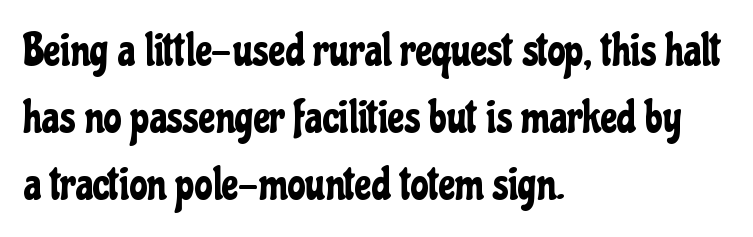
{"serif": "no", "italic": "no", "width": "condensed", "stroke_contrast": "low", "x_height": "medium", "monospaced": "no", "underline": "no", "align": "left", "line_spacing": "normal", "line_spacing_ratio": 1.49, "letter_spacing": "normal", "letter_spacing_em": 0.0, "glyph_px": 45}
